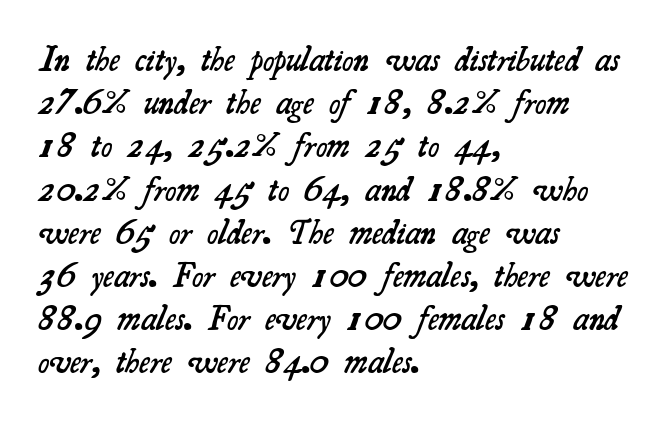
The image shows 34 px semibold serif type; set left-aligned, normal line spacing (1.27x), normal letter spacing, not underlined; medium stroke contrast and a small x-height.
